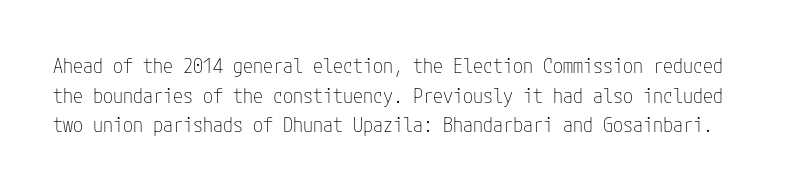
Q: Is the text bold? A: No.
Q: Is the text italic (slanted)? A: No, it is upright.
Q: Is the text underlined? A: No.
Q: Is the spacing between letters normal or unusually wide? A: Normal.
Q: Is the spacing between lines tight, normal or loose? A: Normal.
